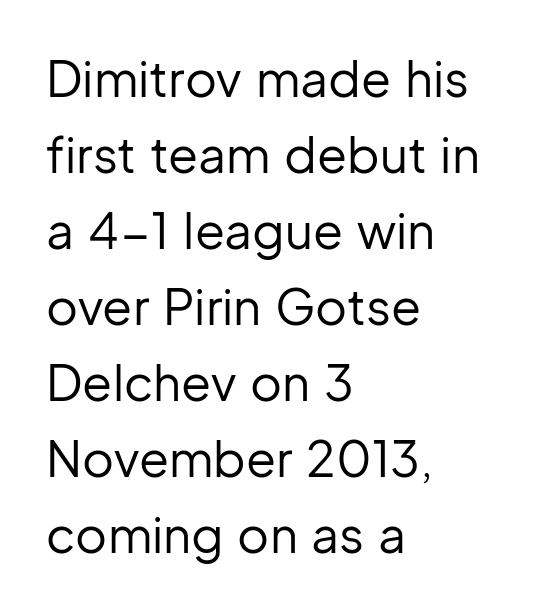
Honestly, the letter spacing is just normal — you wouldn't notice it. Tall strokes in this sample are plumb rather than angled. The face used here is a sans, in the tradition of grotesques and geometrics. The strip under each line holds only bare page. In CSS terms this would be text-align: left. Proportional: the letters do not fall into vertical columns.
